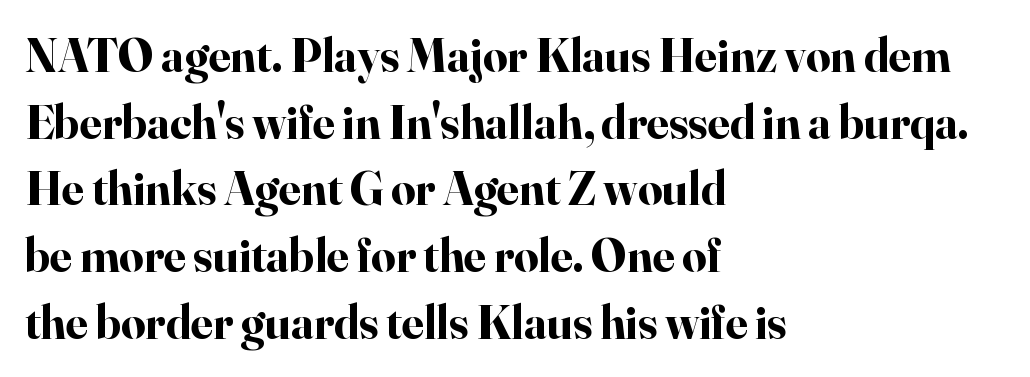
The paragraph shown leans on its left margin. Small tapered or slab feet sit at the stroke ends, so this counts as serif. Regular leading. The face used here has the dense, thick strokes of a bold. Default kerning and tracking; the words read as compact shapes.
